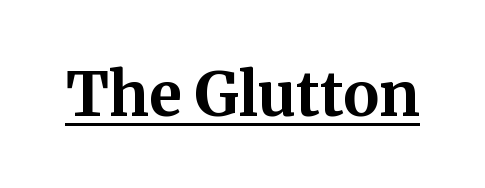
The image shows 61 px bold serif type, upright; set normal letter spacing, underlined; medium stroke contrast and a medium x-height.
